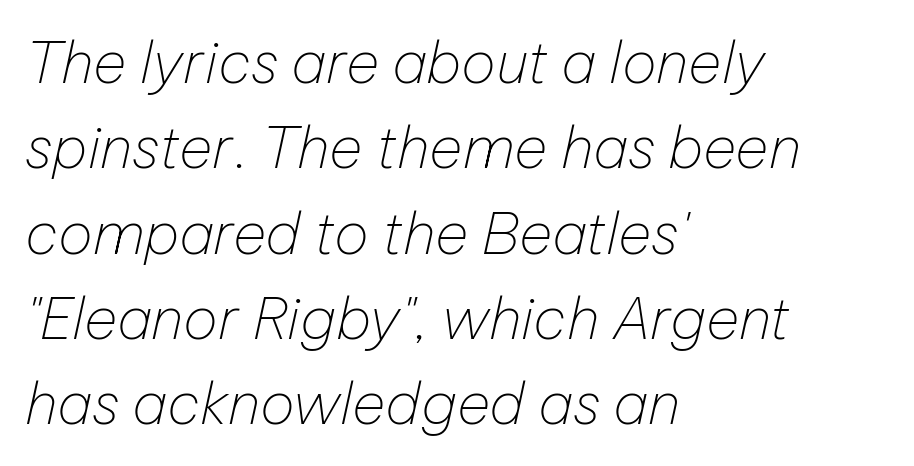
Q: Is the text bold? A: No.
Q: Is the text italic (slanted)? A: Yes, it leans right by about 12 degrees.
Q: Is the text underlined? A: No.
Q: How is the paragraph aligned? A: Left-aligned.
Q: Is the spacing between letters normal or unusually wide? A: Normal.
Q: Is the spacing between lines tight, normal or loose? A: Normal.
Q: Width (condensed, normal, or wide)? A: Normal.
Q: Stroke contrast? A: Low.
Q: x-height? A: Medium.
Q: Monospaced? A: No.
